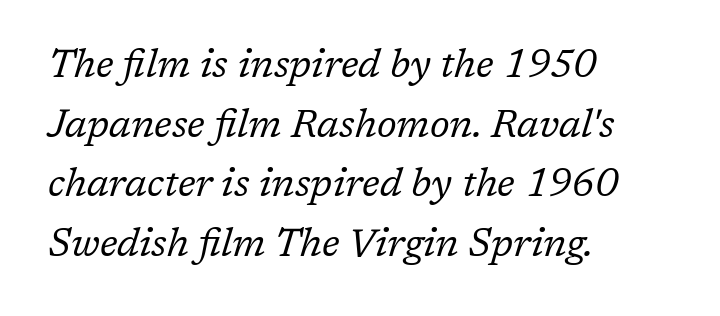
Letter spacing: default. The designer went with a serif here, giving each stem small feet. The rendering uses a moderate line-height, typical for paragraphs. Plain, unruled lines of type.
